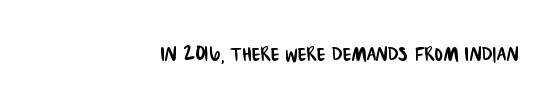
{"underline": "no", "align": "right", "letter_spacing": "normal", "letter_spacing_em": 0.0, "glyph_px": 25}
